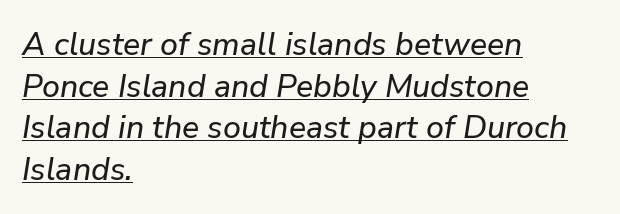
{"italic": "yes", "lean": "right", "slant_degrees": 9, "width": "normal", "stroke_contrast": "low", "x_height": "medium", "monospaced": "no", "underline": "yes", "align": "left", "line_spacing": "normal", "line_spacing_ratio": 1.3, "letter_spacing": "normal", "letter_spacing_em": 0.0, "glyph_px": 32}
